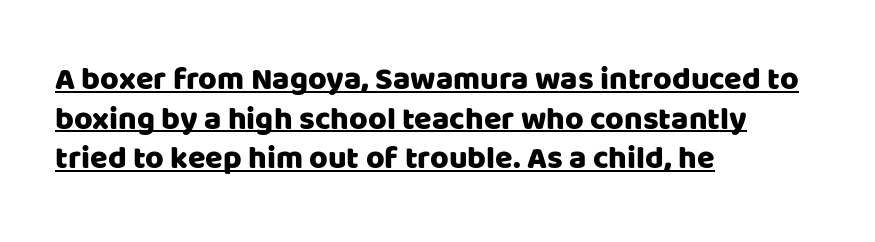
The image shows 32 px sans-serif type, upright; set left-aligned, line spacing 1.24x, normal letter spacing, underlined; low stroke contrast and a large x-height.
